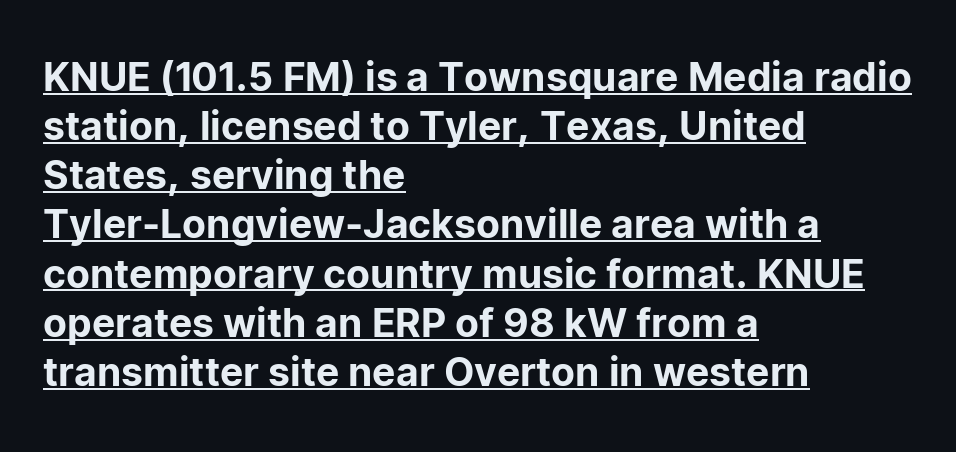
Q: Is the text italic (slanted)? A: No, it is upright.
Q: Is the typeface a serif or a sans-serif typeface? A: Sans-serif.
Q: Is the text underlined? A: Yes.
Q: How is the paragraph aligned? A: Left-aligned.
Q: Is the spacing between letters normal or unusually wide? A: Normal.
Q: Is the spacing between lines tight, normal or loose? A: Normal.
Q: Width (condensed, normal, or wide)? A: Normal.
Q: Stroke contrast? A: Low.
Q: x-height? A: Medium.
Q: Monospaced? A: No.
